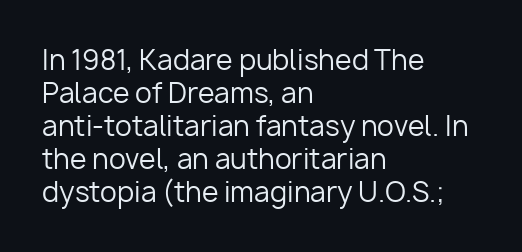
The type sits square on the baseline with zero lean. All the whitespace from short lines collects on the right. Students, note that the glyphs here touch the page at normal intervals. Weight class: somewhere from thin through regular. The foot of each line stays bare and open.
